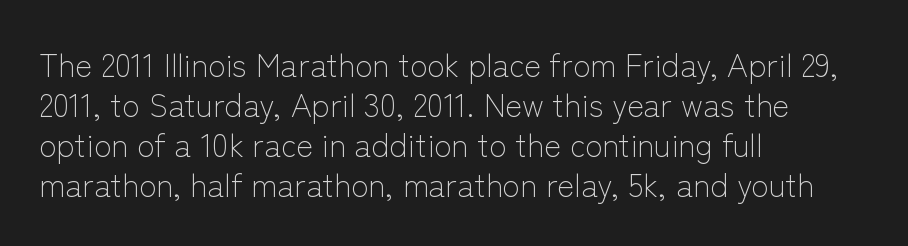
Q: Is the text bold? A: No.
Q: Is the text italic (slanted)? A: No, it is upright.
Q: Is the typeface a serif or a sans-serif typeface? A: Sans-serif.
Q: Is the text underlined? A: No.
Q: How is the paragraph aligned? A: Left-aligned.
Q: Is the spacing between letters normal or unusually wide? A: Normal.
Q: Is the spacing between lines tight, normal or loose? A: Normal.
Q: Width (condensed, normal, or wide)? A: Normal.
Q: Stroke contrast? A: Low.
Q: x-height? A: Medium.
Q: Monospaced? A: No.
